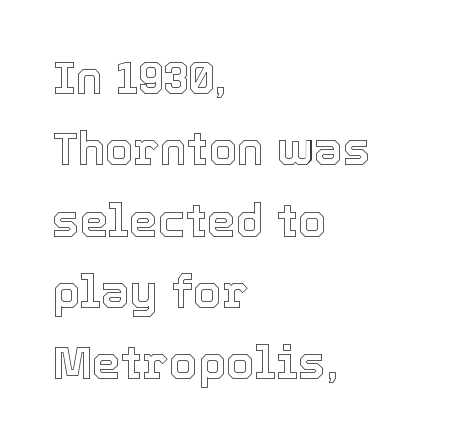
{"italic": "no", "width": "normal", "x_height": "medium", "monospaced": "no", "underline": "no", "align": "left", "line_spacing": "normal", "line_spacing_ratio": 1.55, "letter_spacing": "normal", "letter_spacing_em": 0.0, "glyph_px": 46}
